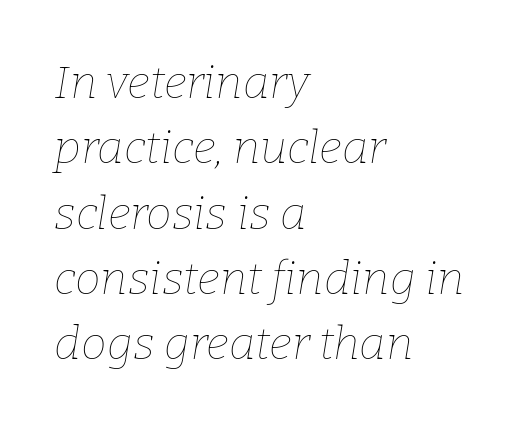
{"italic": "yes", "lean": "right", "slant_degrees": 9, "bold": "no", "weight": "thin", "width": "normal", "stroke_contrast": "low", "x_height": "medium", "monospaced": "no", "underline": "no", "align": "left", "line_spacing": "normal", "line_spacing_ratio": 1.42, "letter_spacing": "normal", "letter_spacing_em": 0.0, "glyph_px": 46}
